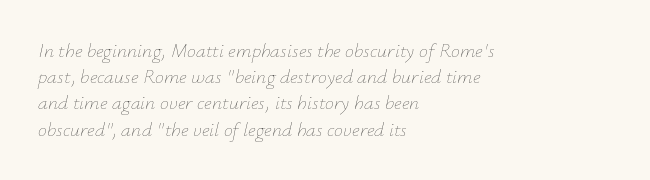
The image shows 20 px text type, italic (leaning right); set left-aligned, normal line spacing (1.31x), normal letter spacing, not underlined.
